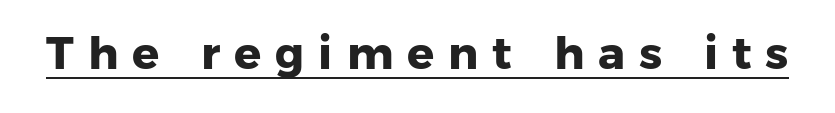
The image shows 45 px heavy sans-serif type; set unusually wide letter spacing (+0.31 em), underlined; low stroke contrast and a medium x-height.
